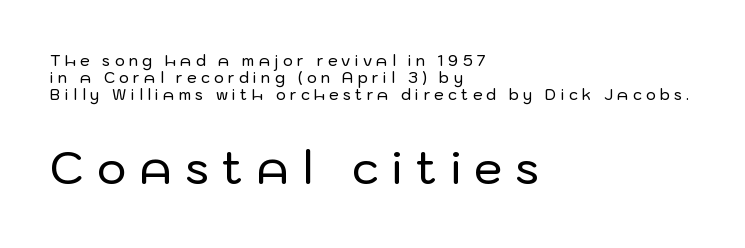
The image shows 45 px sans-serif type, upright; set left-aligned, tight line spacing (1.14x), unusually wide letter spacing (+0.29 em), not underlined; the second (bottom) block is 3.0x larger; low stroke contrast and a medium x-height.
